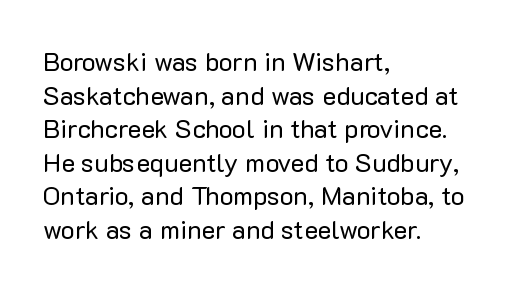
Interline gaps are of average width in this sample. In terms of posture, this sample is upright. Teacher's note: observe the even left margin — that is flush-left alignment. The cut favours lightness, reaching ordinary text weight at its darkest.
